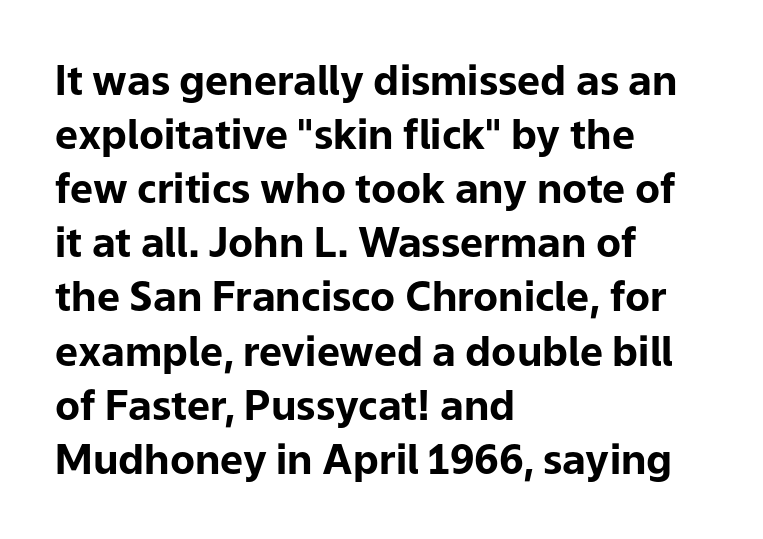
Q: Is the text bold? A: Yes.
Q: Is the text italic (slanted)? A: No, it is upright.
Q: Is the typeface a serif or a sans-serif typeface? A: Sans-serif.
Q: Is the text underlined? A: No.
Q: How is the paragraph aligned? A: Left-aligned.
Q: Is the spacing between letters normal or unusually wide? A: Normal.
Q: Is the spacing between lines tight, normal or loose? A: Normal.
Q: Width (condensed, normal, or wide)? A: Normal.
Q: Stroke contrast? A: Low.
Q: x-height? A: Medium.
Q: Monospaced? A: No.
